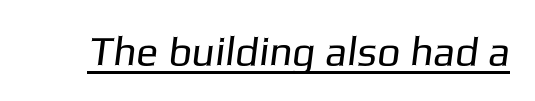
The letters advance in unequal steps, a hallmark of proportional type. Weight: not bold — regular or lighter. Letter spacing: default. Notice how a bar underscores the lettering throughout. Does the type have serifs? No, each stem ends abruptly.
